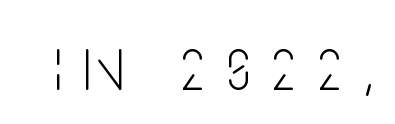
Q: Is the text bold? A: No.
Q: Is the text italic (slanted)? A: No, it is upright.
Q: Is the typeface a serif or a sans-serif typeface? A: Sans-serif.
Q: Is the text underlined? A: No.
Q: Is the spacing between letters normal or unusually wide? A: Unusually wide.
Q: Width (condensed, normal, or wide)? A: Condensed.
Q: Stroke contrast? A: Low.
Q: x-height? A: Large.
Q: Monospaced? A: No.
